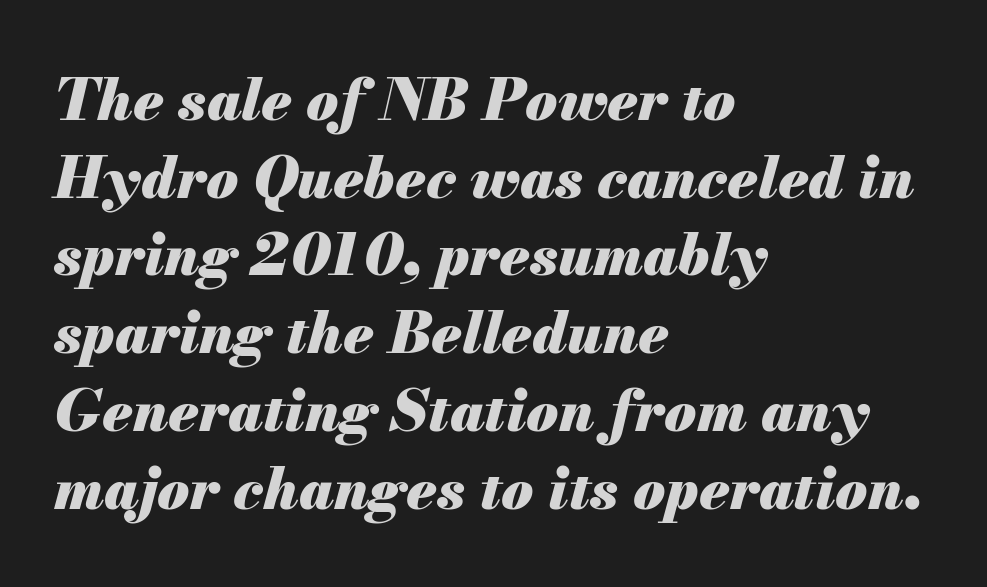
As a designer I'd log this as weight 700, bold. This rendering uses left alignment, leaving the right contour irregular. Is this a fixed-width face? No — the glyphs have proportional, varying widths. The words here are not underlined.
